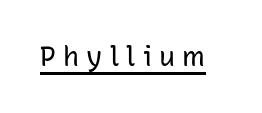
{"italic": "no", "bold": "no", "underline": "yes", "letter_spacing": "wide", "letter_spacing_em": 0.26, "glyph_px": 27}
